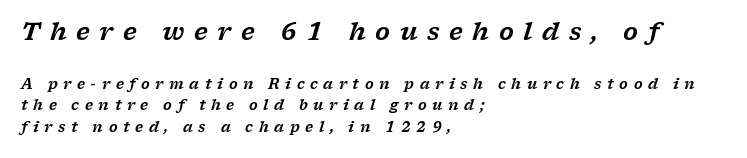
The text carries the slant typical of an italic or oblique font. The face used here appears at its bigger size in the upper chunk. No word sits above an underline. Which margin do the lines hug? The left one — the right edge is uneven.
